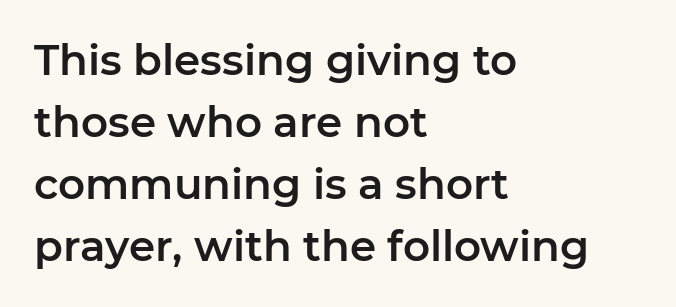
Q: Is the text italic (slanted)? A: No, it is upright.
Q: Is the typeface a serif or a sans-serif typeface? A: Sans-serif.
Q: Is the text underlined? A: No.
Q: How is the paragraph aligned? A: Left-aligned.
Q: Is the spacing between letters normal or unusually wide? A: Normal.
Q: Is the spacing between lines tight, normal or loose? A: Normal.
Q: Width (condensed, normal, or wide)? A: Normal.
Q: Stroke contrast? A: Low.
Q: x-height? A: Medium.
Q: Monospaced? A: No.
